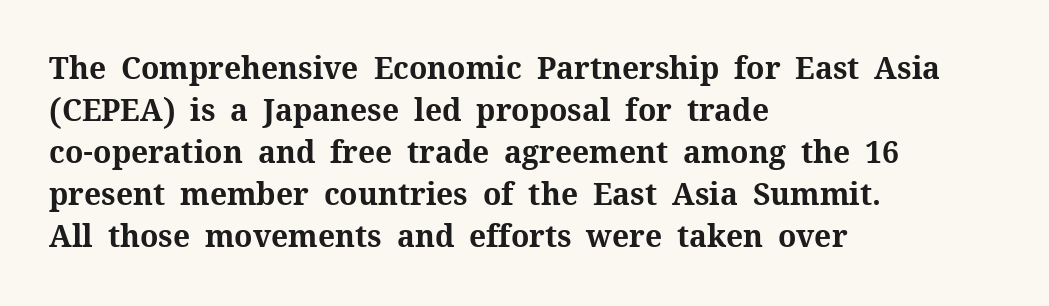
Q: Is the text bold? A: Yes.
Q: Is the text italic (slanted)? A: No, it is upright.
Q: Is the typeface a serif or a sans-serif typeface? A: Serif.
Q: Is the text underlined? A: No.
Q: How is the paragraph aligned? A: Left-aligned.
Q: Is the spacing between letters normal or unusually wide? A: Normal.
Q: Is the spacing between lines tight, normal or loose? A: Normal.
Q: Width (condensed, normal, or wide)? A: Normal.
Q: Stroke contrast? A: Medium.
Q: x-height? A: Medium.
Q: Monospaced? A: No.
